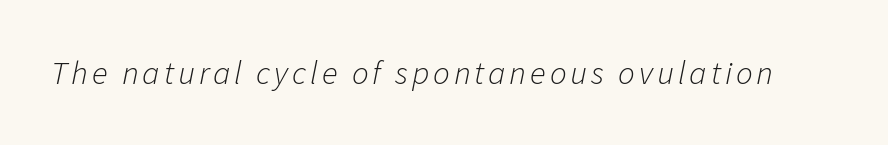
The image shows 33 px light type, italic (leaning right); set not underlined; low stroke contrast and a medium x-height.
